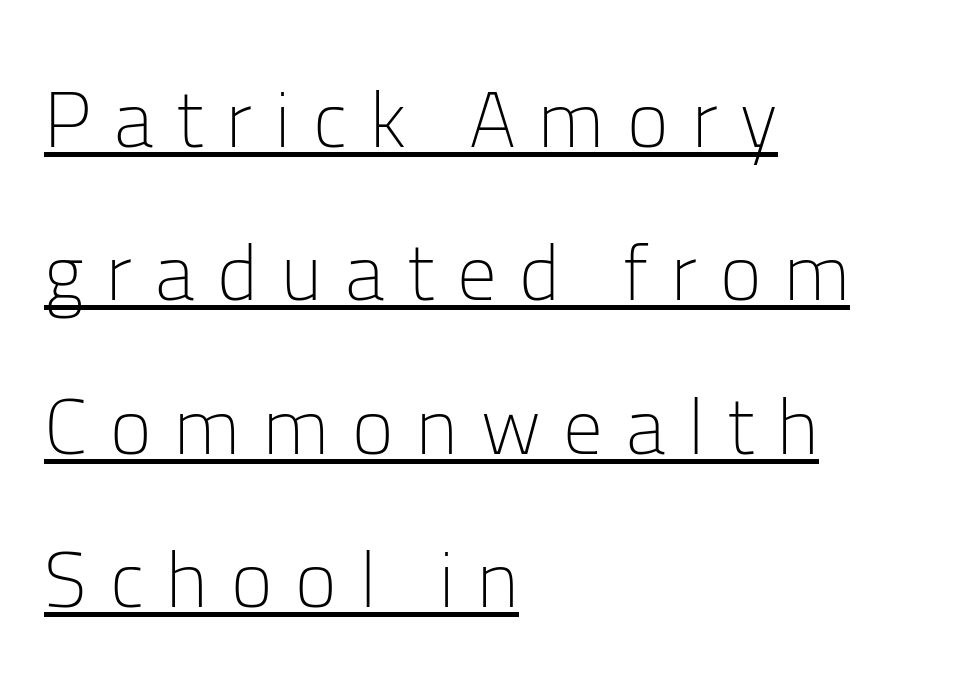
The image shows 79 px light sans-serif type, upright; set left-aligned, loose line spacing (1.94x), unusually wide letter spacing (+0.29 em), underlined; low stroke contrast and a medium x-height.
